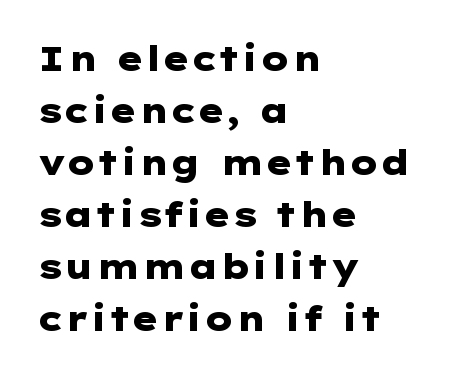
The letters sit at their default tracking, neither squeezed nor spread. Vertical spacing — default. Ordinary non-slanted type is in use. Check under the words: just untouched page.
